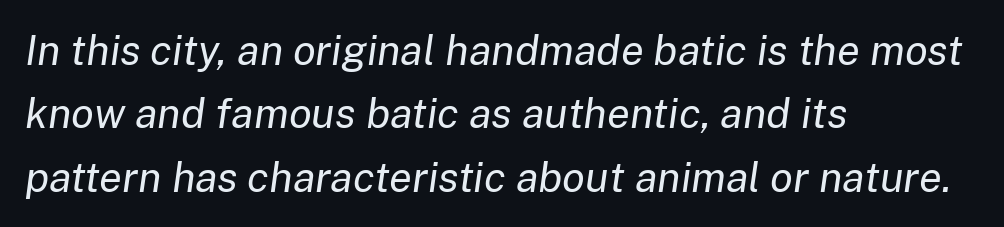
Q: Is the text bold? A: No.
Q: Is the text italic (slanted)? A: Yes, it leans right by about 8 degrees.
Q: Is the text underlined? A: No.
Q: How is the paragraph aligned? A: Left-aligned.
Q: Is the spacing between letters normal or unusually wide? A: Normal.
Q: Is the spacing between lines tight, normal or loose? A: Normal.
Q: Width (condensed, normal, or wide)? A: Normal.
Q: Stroke contrast? A: Low.
Q: x-height? A: Medium.
Q: Monospaced? A: No.
